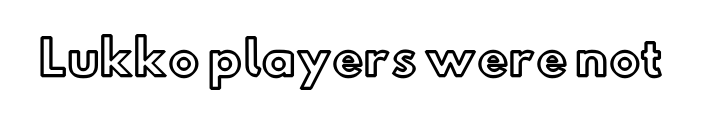
Characters remain perfectly vertical along every line. Nobody touched the tracking dial on this one. The glyphs are unaccompanied by any horizontal stroke below them. Is this a fixed-width face? No — the glyphs have proportional, varying widths.
